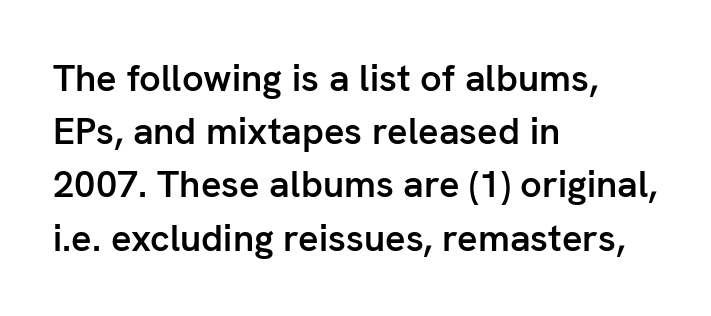
The image shows 38 px semibold sans-serif type, upright; set left-aligned, normal line spacing (1.4x), normal letter spacing, not underlined; low stroke contrast and a medium x-height.
